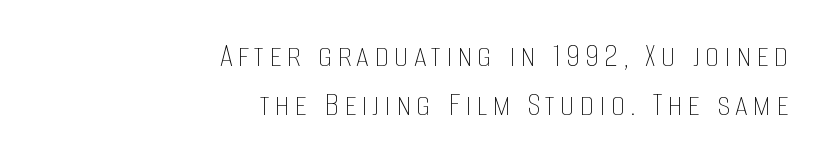
Q: Is the text bold? A: No.
Q: Is the text italic (slanted)? A: No, it is upright.
Q: Is the text underlined? A: No.
Q: How is the paragraph aligned? A: Right-aligned.
Q: Is the spacing between lines tight, normal or loose? A: Normal.
Q: Width (condensed, normal, or wide)? A: Condensed.
Q: Stroke contrast? A: Low.
Q: x-height? A: Large.
Q: Monospaced? A: No.
